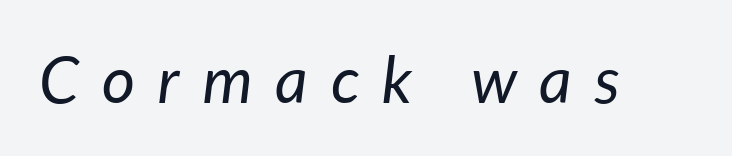
The letters are spread apart with noticeably loose tracking. Beneath every word, the page is bare. Nothing heavy about these letters — not bold at all. When letters slant like this, we call the style italic. The passage shown is typed in a proportional face where columns would drift.
